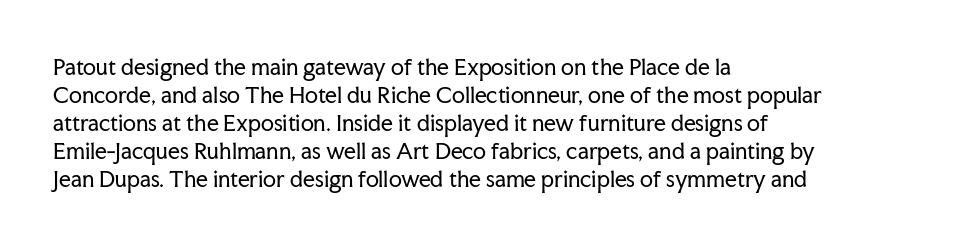
{"italic": "no", "bold": "no", "underline": "no", "align": "left", "line_spacing": "normal", "line_spacing_ratio": 1.33, "letter_spacing": "normal", "letter_spacing_em": 0.0, "glyph_px": 21}
